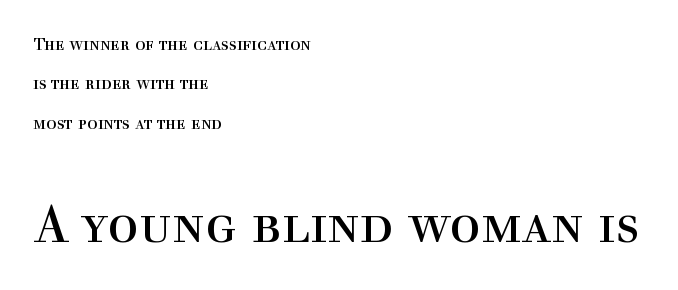
Q: Is the text bold? A: No.
Q: Is the text italic (slanted)? A: No, it is upright.
Q: Is the typeface a serif or a sans-serif typeface? A: Serif.
Q: Is the text underlined? A: No.
Q: How is the paragraph aligned? A: Left-aligned.
Q: Is the spacing between letters normal or unusually wide? A: Normal.
Q: Is the spacing between lines tight, normal or loose? A: Loose.
Q: Which block of text is set in a larger size, the first (top) or the second (bottom)? A: The second (bottom) one.
Q: Width (condensed, normal, or wide)? A: Normal.
Q: x-height? A: Medium.
Q: Monospaced? A: No.
